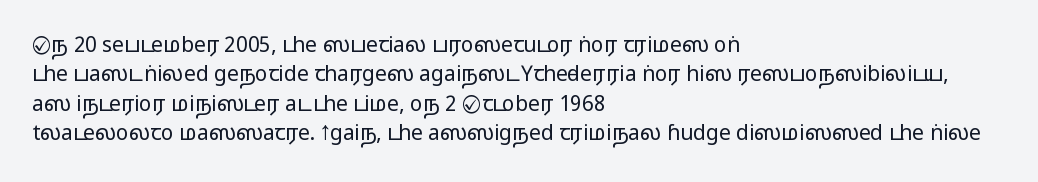
A clean baseline with only descenders dipping below it. If you drew a line through each stem, it would be perfectly vertical. Honestly, the row spacing looks completely unremarkable. Is this a heavy cut? Hardly; it is regular or lighter.
